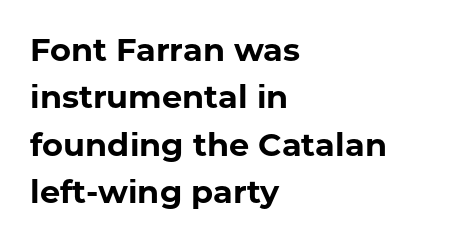
Q: Is the text bold? A: Yes.
Q: Is the text italic (slanted)? A: No, it is upright.
Q: Is the typeface a serif or a sans-serif typeface? A: Sans-serif.
Q: Is the text underlined? A: No.
Q: How is the paragraph aligned? A: Left-aligned.
Q: Is the spacing between letters normal or unusually wide? A: Normal.
Q: Is the spacing between lines tight, normal or loose? A: Normal.
Q: Width (condensed, normal, or wide)? A: Normal.
Q: Stroke contrast? A: Low.
Q: x-height? A: Medium.
Q: Monospaced? A: No.
